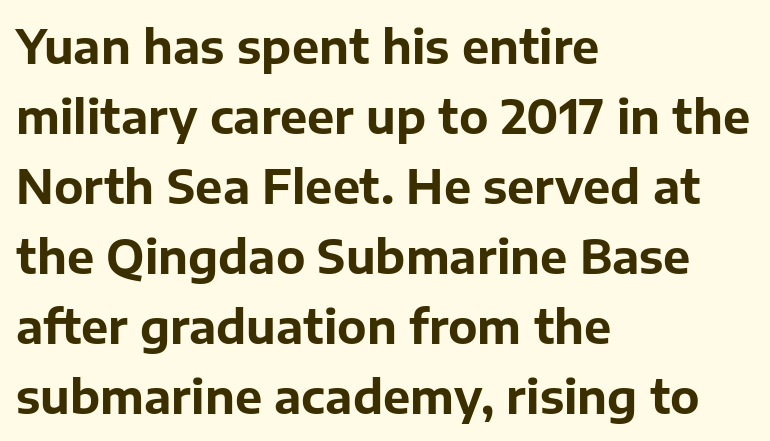
{"serif": "no", "italic": "no", "bold": "yes", "weight": "bold", "width": "normal", "stroke_contrast": "low", "x_height": "medium", "monospaced": "no", "underline": "no", "align": "left", "line_spacing": "normal", "line_spacing_ratio": 1.52, "letter_spacing": "normal", "letter_spacing_em": 0.0, "glyph_px": 46}
